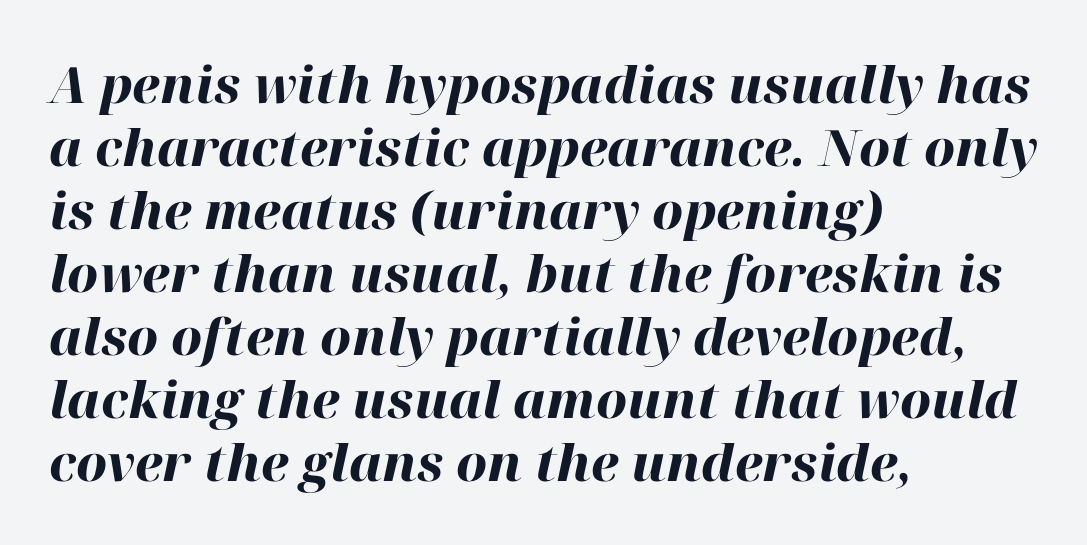
{"italic": "yes", "lean": "right", "slant_degrees": 12, "bold": "yes", "weight": "heavy", "width": "normal", "stroke_contrast": "high", "x_height": "medium", "monospaced": "no", "underline": "no", "align": "left", "line_spacing": "normal", "line_spacing_ratio": 1.26, "letter_spacing": "normal", "letter_spacing_em": 0.0, "glyph_px": 50}
